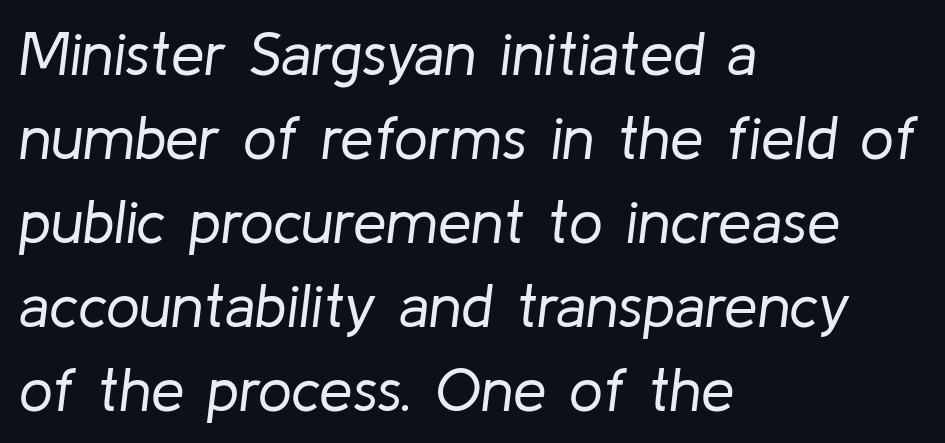
The image shows 60 px regular-weight type, italic (leaning right); set left-aligned, normal line spacing (1.4x), normal letter spacing, not underlined; low stroke contrast and a medium x-height.
